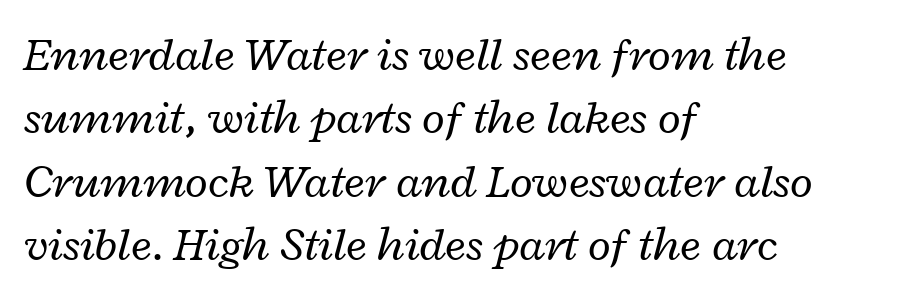
The image shows 47 px regular-weight, wide type, italic (leaning right); set left-aligned, normal line spacing (1.35x), normal letter spacing, not underlined; low stroke contrast and a medium x-height.
